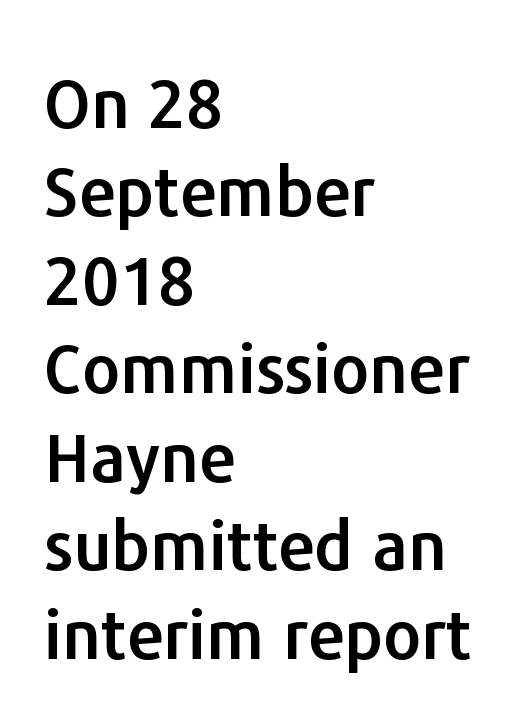
Q: Is the text italic (slanted)? A: No, it is upright.
Q: Is the typeface a serif or a sans-serif typeface? A: Sans-serif.
Q: Is the text underlined? A: No.
Q: How is the paragraph aligned? A: Left-aligned.
Q: Is the spacing between letters normal or unusually wide? A: Normal.
Q: Is the spacing between lines tight, normal or loose? A: Normal.
Q: Width (condensed, normal, or wide)? A: Normal.
Q: Stroke contrast? A: Low.
Q: x-height? A: Medium.
Q: Monospaced? A: No.
